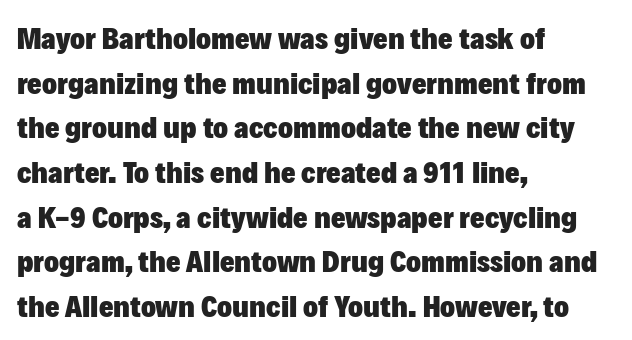
Ordinary non-slanted type is in use. Each letter keeps its own natural width here, so spacing adapts to shape. The foot of each line stays bare and open. Every row of glyphs begins at an identical x-position on the left. Typesetter's note: full bold, strokes at maximum text heaviness. Each letter's strokes conclude bluntly, with no projecting serifs.
